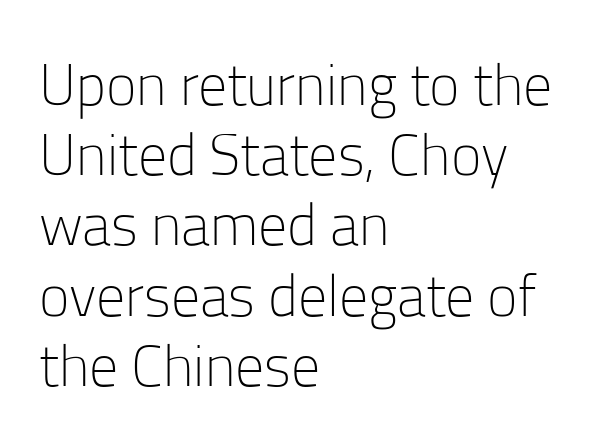
{"serif": "no", "italic": "no", "bold": "no", "weight": "light", "width": "normal", "stroke_contrast": "low", "x_height": "medium", "monospaced": "no", "underline": "no", "align": "left", "line_spacing_ratio": 1.21, "letter_spacing": "normal", "letter_spacing_em": 0.0, "glyph_px": 58}
